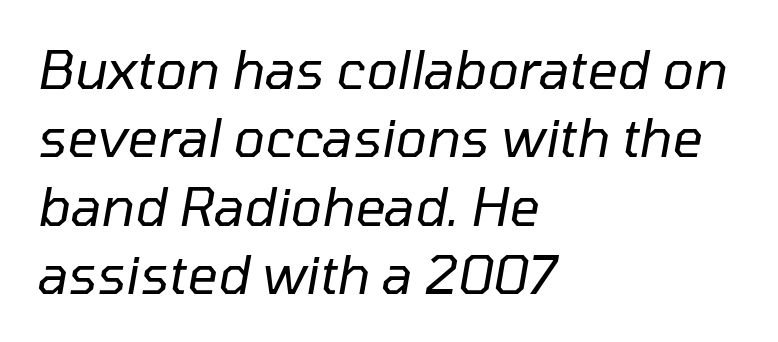
Q: Is the text bold? A: No.
Q: Is the text italic (slanted)? A: Yes, it leans right by about 10 degrees.
Q: Is the text underlined? A: No.
Q: How is the paragraph aligned? A: Left-aligned.
Q: Is the spacing between letters normal or unusually wide? A: Normal.
Q: Is the spacing between lines tight, normal or loose? A: Normal.
Q: Width (condensed, normal, or wide)? A: Normal.
Q: Stroke contrast? A: Low.
Q: x-height? A: Medium.
Q: Monospaced? A: No.
